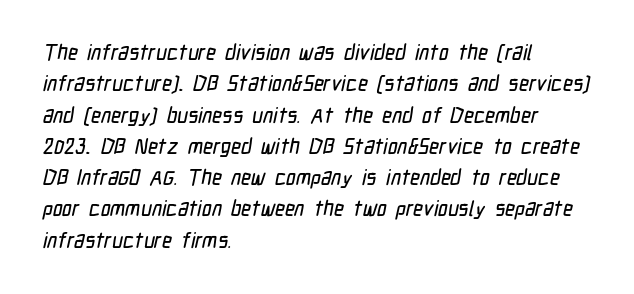
The image shows 21 px text type; set left-aligned, normal line spacing (1.49x), normal letter spacing, not underlined.
